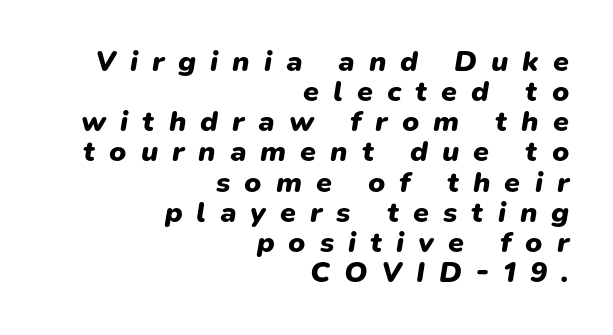
Q: Is the text bold? A: Yes.
Q: Is the text italic (slanted)? A: Yes, it leans right by about 9 degrees.
Q: Is the text underlined? A: No.
Q: How is the paragraph aligned? A: Right-aligned.
Q: Is the spacing between letters normal or unusually wide? A: Unusually wide.
Q: Is the spacing between lines tight, normal or loose? A: Tight.
Q: Width (condensed, normal, or wide)? A: Normal.
Q: Stroke contrast? A: Low.
Q: x-height? A: Medium.
Q: Monospaced? A: No.
